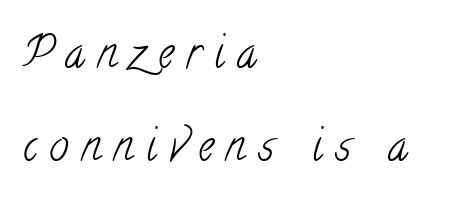
Letters rest on an invisible, unmarked baseline. Substantial extra tracking has been applied to these lines. This sample trades compactness for vertical openness between lines. These glyphs show unthickened strokes, regular width or finer.
